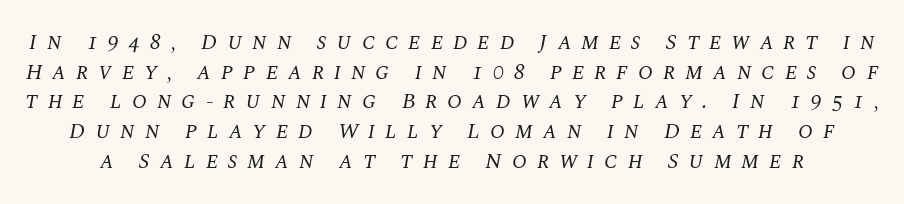
The glyphs look as if they've been sheared to an angle. Line spacing here is normal. This sample uses expanded letter spacing, leaving extra air between glyphs. This reads as an unemphasized weight, regular at the heaviest. The strip under each line holds only bare page.
